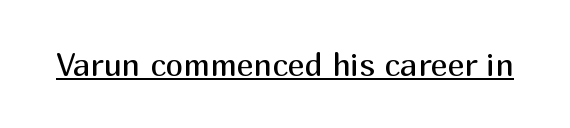
{"serif": "no", "italic": "no", "bold": "no", "weight": "regular", "width": "normal", "stroke_contrast": "medium", "x_height": "medium", "monospaced": "no", "underline": "yes", "letter_spacing": "normal", "letter_spacing_em": 0.0, "glyph_px": 32}
